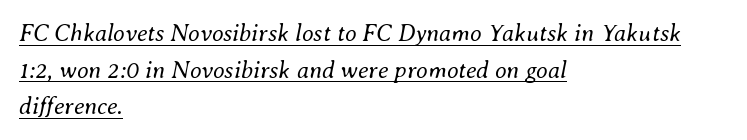
The image shows 24 px text type, italic (leaning right); set left-aligned, normal line spacing (1.53x), normal letter spacing, underlined.
